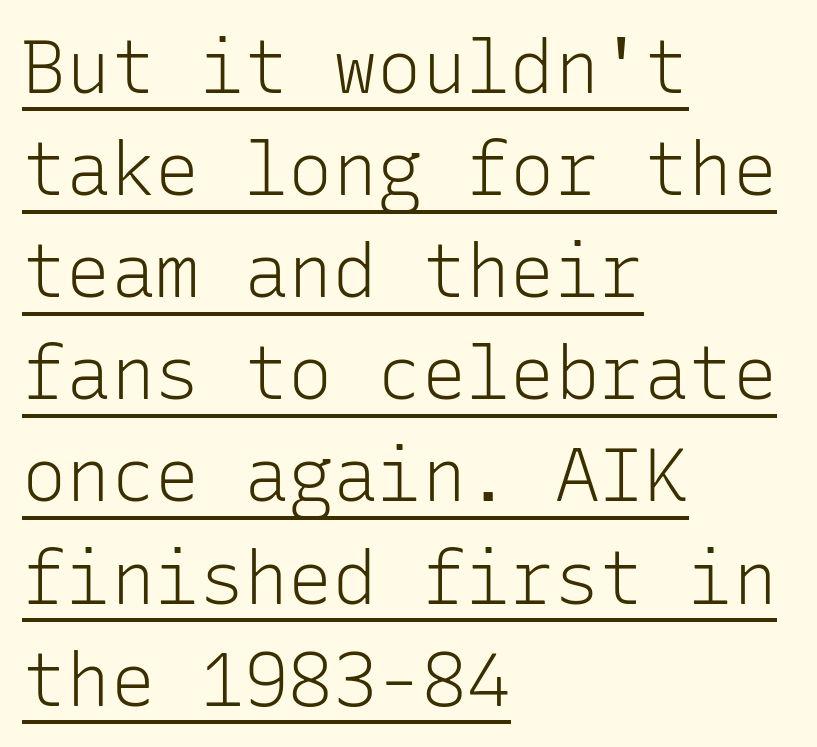
Stem width sits at or under what a default text font uses. A typesetter would call this monospace, since all characters share one set width. Underlined type. Do the letters lean? They stand straight. I'd call this a sans setting — the letters go barefoot. Each new line begins a customary step beneath the previous one.
